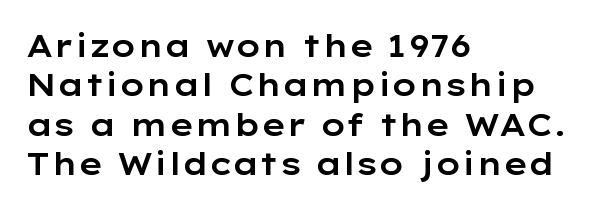
{"serif": "no", "italic": "no", "width": "wide", "stroke_contrast": "low", "x_height": "medium", "monospaced": "no", "underline": "no", "align": "left", "line_spacing": "normal", "line_spacing_ratio": 1.27, "letter_spacing": "normal", "letter_spacing_em": 0.0, "glyph_px": 31}
